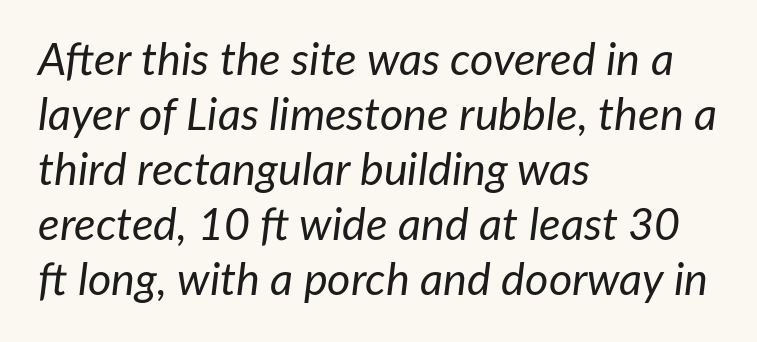
The passage shown is not underscored anywhere. Typeset ragged right — the left edge is the straight one. The weight tops out at a normal text grade. In terms of posture, this sample is oblique. Caption: standard tracking, unaltered. The face used here is proportionally spaced, like ordinary book or web type.
